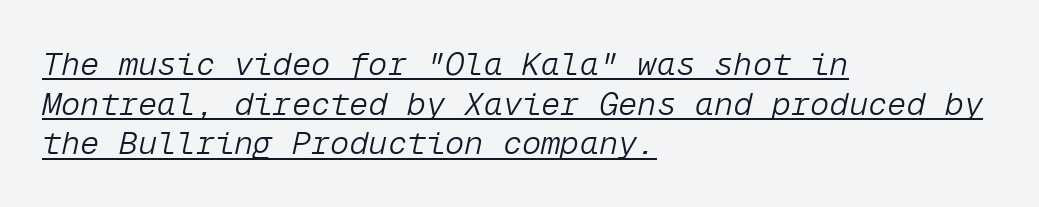
{"italic": "yes", "lean": "right", "slant_degrees": 12, "bold": "no", "weight": "light", "width": "normal", "stroke_contrast": "low", "x_height": "medium", "monospaced": "yes", "underline": "yes", "align": "left", "line_spacing_ratio": 1.24, "letter_spacing": "normal", "letter_spacing_em": 0.0, "glyph_px": 32}
